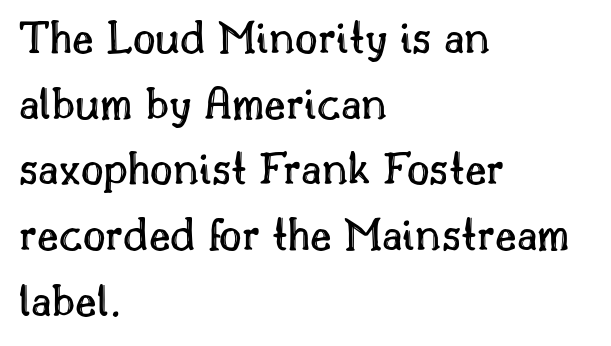
Q: Is the text italic (slanted)? A: No, it is upright.
Q: Is the text underlined? A: No.
Q: How is the paragraph aligned? A: Left-aligned.
Q: Is the spacing between letters normal or unusually wide? A: Normal.
Q: Is the spacing between lines tight, normal or loose? A: Normal.
Q: Width (condensed, normal, or wide)? A: Normal.
Q: x-height? A: Small.
Q: Monospaced? A: No.
